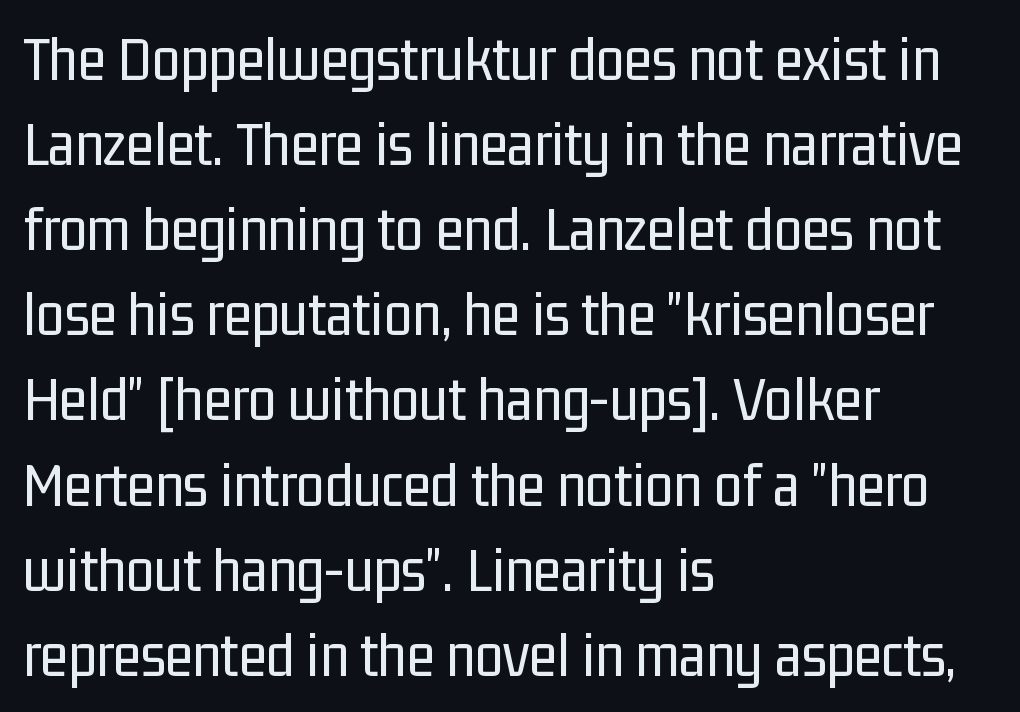
{"serif": "no", "italic": "no", "bold": "no", "weight": "regular", "width": "condensed", "stroke_contrast": "low", "x_height": "medium", "monospaced": "no", "underline": "no", "align": "left", "line_spacing": "normal", "line_spacing_ratio": 1.33, "letter_spacing": "normal", "letter_spacing_em": 0.0, "glyph_px": 64}
